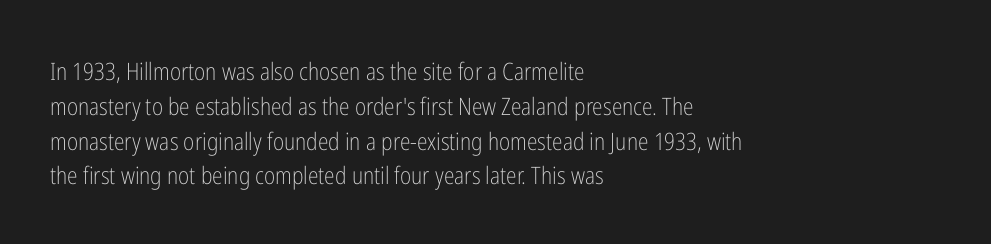
The image shows 24 px text type, upright; set left-aligned, normal line spacing (1.45x), normal letter spacing, not underlined.
